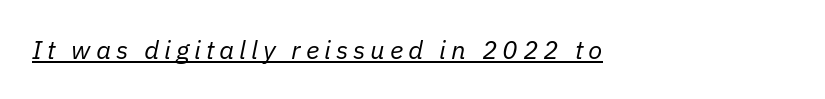
{"italic": "yes", "lean": "right", "slant_degrees": 11, "bold": "no", "underline": "yes", "align": "left", "glyph_px": 26}
